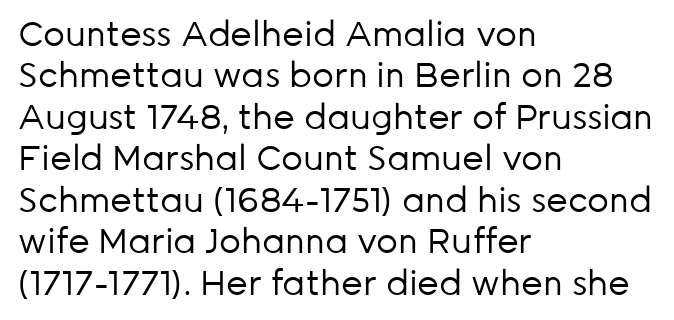
Heaviness? Minimal to ordinary, like unemphasized prose. Grotesque or geometric, the face here clearly has no serifs. Is there any slant? The stems are plumb. The glyphs are unaccompanied by any horizontal stroke below them. A typesetter would call this zero additional tracking.
